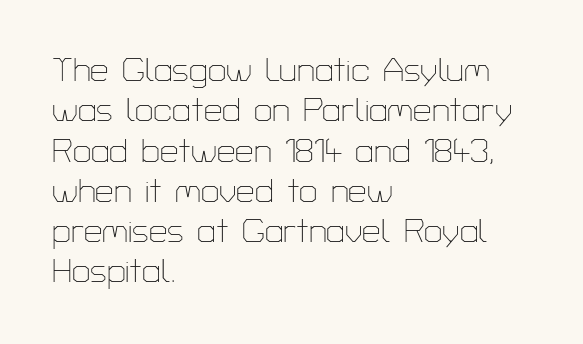
Q: Is the text bold? A: No.
Q: Is the text italic (slanted)? A: No, it is upright.
Q: Is the typeface a serif or a sans-serif typeface? A: Sans-serif.
Q: Is the text underlined? A: No.
Q: How is the paragraph aligned? A: Left-aligned.
Q: Is the spacing between letters normal or unusually wide? A: Normal.
Q: Width (condensed, normal, or wide)? A: Normal.
Q: Stroke contrast? A: Low.
Q: x-height? A: Medium.
Q: Monospaced? A: No.
